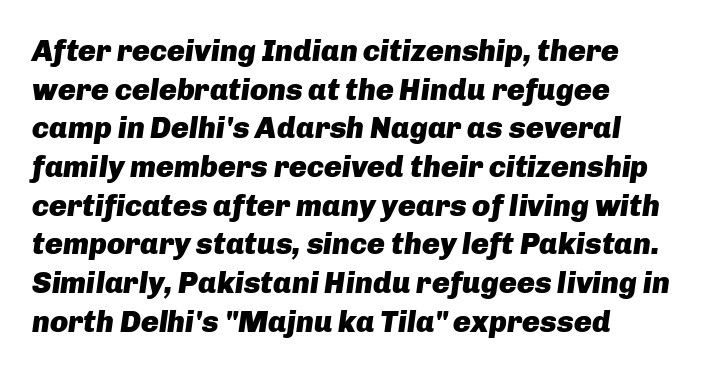
A typesetter would call this proportional, since set widths differ per character. You could call the tracking neutral — neither tight nor loose. Bold? Absolutely — the strokes are thick and heavy. Beneath every word, the page is bare. A typesetter would call this leading conventional body-copy spacing.
